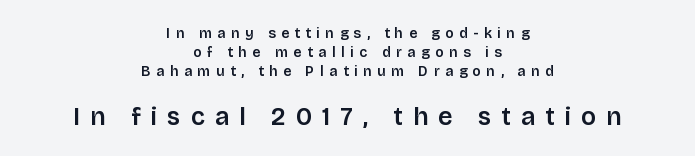
The rendering uses a moderate line-height, typical for paragraphs. Of the two passages, the one underneath uses the larger point size. A typesetter would mark this as roman, not italic. Clear beneath every line of the passage. This sample is center-justified, so both line endings float freely. Compared with typical body copy, the letter spacing here is much looser.
